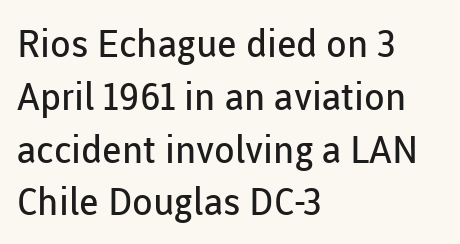
The image shows 38 px regular-weight sans-serif type, upright; set left-aligned, normal line spacing (1.39x), normal letter spacing, not underlined; low stroke contrast and a medium x-height.
